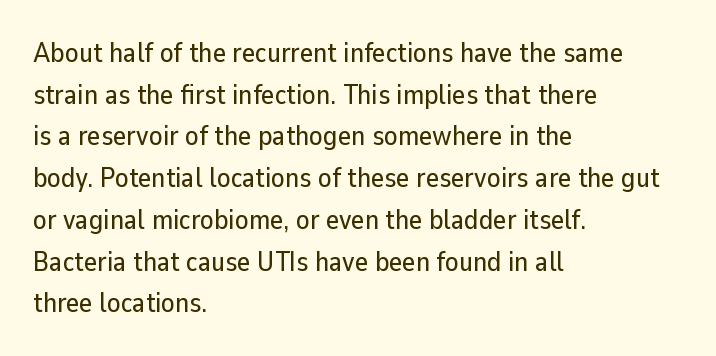
Q: Is the text italic (slanted)? A: No, it is upright.
Q: Is the typeface a serif or a sans-serif typeface? A: Sans-serif.
Q: Is the text underlined? A: No.
Q: How is the paragraph aligned? A: Left-aligned.
Q: Is the spacing between letters normal or unusually wide? A: Normal.
Q: Is the spacing between lines tight, normal or loose? A: Normal.
Q: Width (condensed, normal, or wide)? A: Normal.
Q: Stroke contrast? A: Low.
Q: x-height? A: Medium.
Q: Monospaced? A: No.
